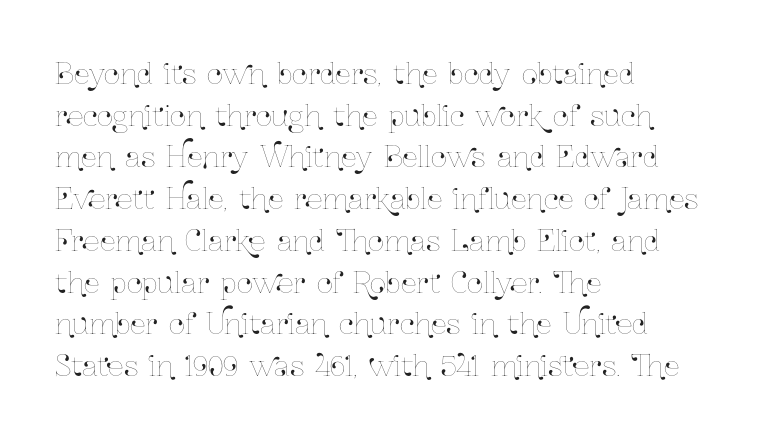
{"italic": "no", "width": "condensed", "stroke_contrast": "low", "x_height": "medium", "monospaced": "no", "underline": "no", "align": "left", "line_spacing": "normal", "line_spacing_ratio": 1.49, "letter_spacing": "normal", "letter_spacing_em": 0.0, "glyph_px": 28}
